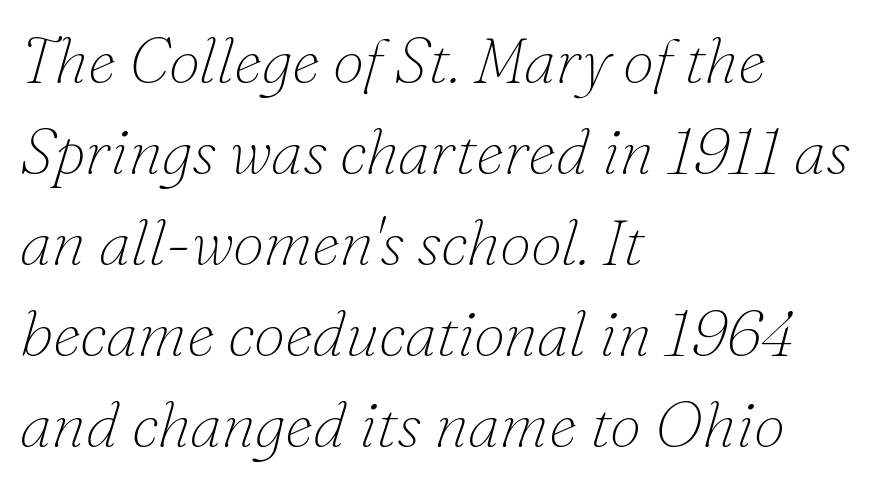
{"serif": "yes", "italic": "yes", "lean": "right", "slant_degrees": 16, "bold": "no", "weight": "thin", "width": "normal", "stroke_contrast": "low", "x_height": "small", "monospaced": "no", "underline": "no", "align": "left", "line_spacing": "normal", "line_spacing_ratio": 1.42, "letter_spacing": "normal", "letter_spacing_em": 0.0, "glyph_px": 64}
